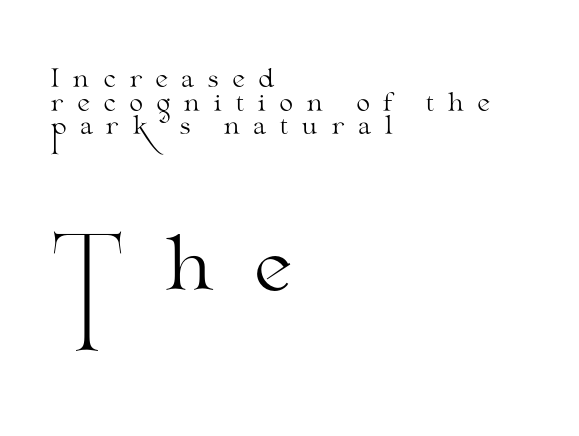
Classification — serif. Unmarked baselines from the first word to the last. The passage shown has open, widely tracked lettering throughout. The paragraph has a hard left edge and a soft right edge. This reads as an unemphasized weight, regular at the heaviest.
